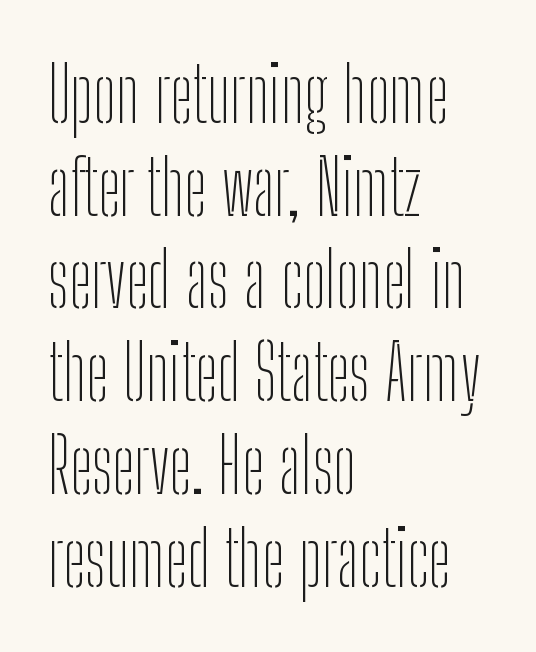
These lines stack with their left ends in a neat column. No letter is thick-stroked: the sample isn't bold. Has an underline been added? It has not. Characters remain perfectly vertical along every line. The horizontal fit of the characters is conventional and even.
